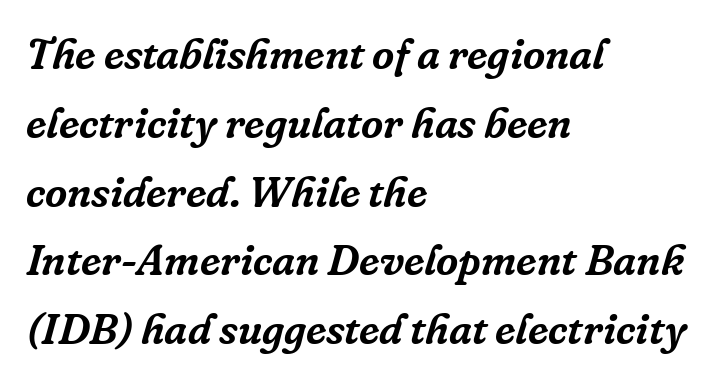
The image shows 43 px serif type, italic (leaning right); set left-aligned, normal line spacing (1.6x), normal letter spacing, not underlined; low stroke contrast and a medium x-height.
